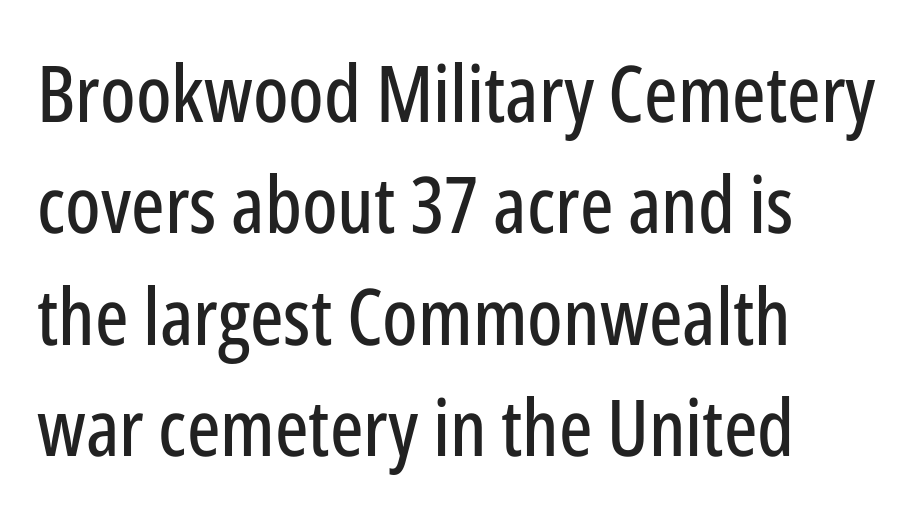
The image shows 79 px condensed sans-serif type, upright; set left-aligned, normal line spacing (1.41x), normal letter spacing, not underlined; low stroke contrast and a medium x-height.
